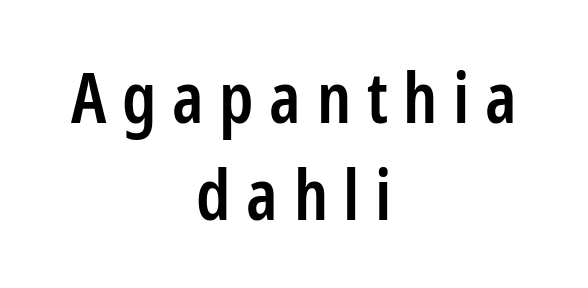
{"serif": "no", "italic": "no", "bold": "semi", "weight": "semibold", "width": "condensed", "stroke_contrast": "low", "x_height": "medium", "monospaced": "no", "underline": "no", "align": "center", "line_spacing": "normal", "line_spacing_ratio": 1.36, "letter_spacing": "wide", "letter_spacing_em": 0.22, "glyph_px": 71}
